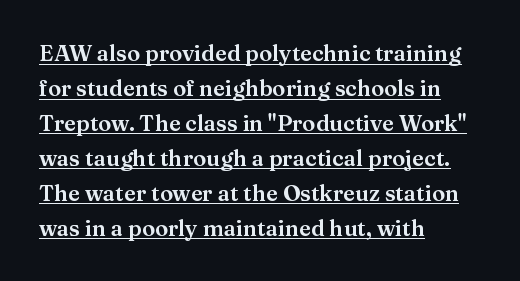
The image shows 22 px text type, upright; set left-aligned, normal line spacing (1.59x), normal letter spacing, underlined.
